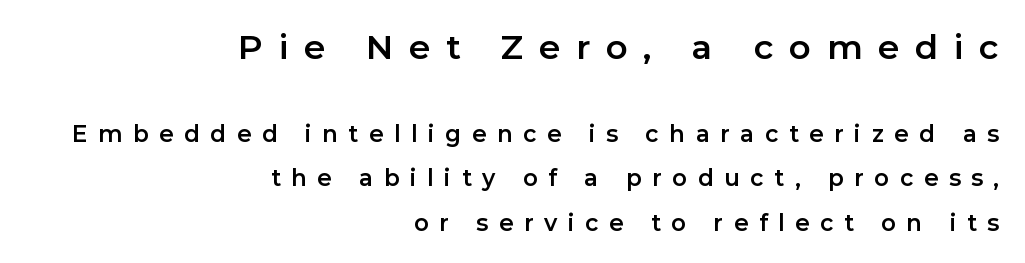
Observe the absence of serifs on each vertical stroke in this sample. The designer dialed line spacing up above the default. Compared with typical body copy, the letter spacing here is much looser. These lines are rendered in a variable-pitch font. Look at the glyph heights: the upper group is clearly the bigger setting.
